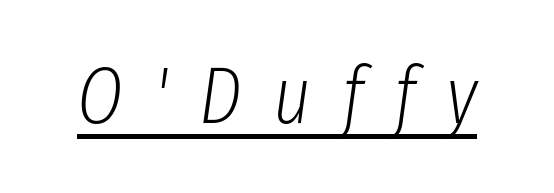
The image shows 80 px light, condensed type, italic (leaning right); set unusually wide letter spacing (+0.39 em), underlined; low stroke contrast and a medium x-height.
